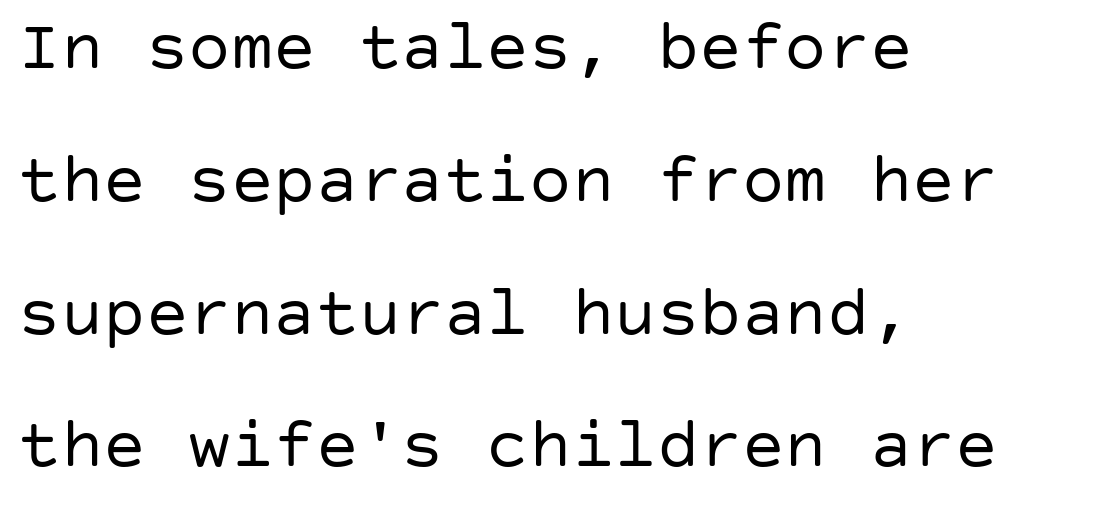
No word sits above an underline. Stems here are at most as thick as an everyday book face. The typography opts for an upright posture over an oblique one. Does extra space separate the letters? No, they use regular spacing.
